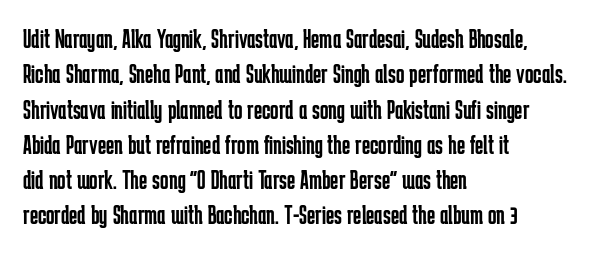
The words here are not underlined. Nothing sits at the stroke ends, so this counts as sans-serif. Caption: multi-line text, flush left, ragged right. This sample keeps an unexceptional amount of space between lines. Nothing heavy about these letters — not bold at all. Nobody touched the tracking dial on this one.
